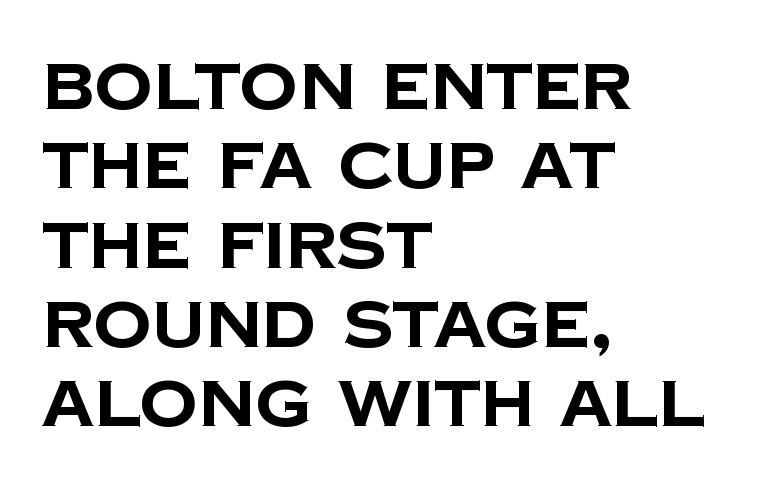
The image shows 65 px bold sans-serif type; set left-aligned, line spacing 1.22x, normal letter spacing, not underlined; low stroke contrast and a large x-height.
